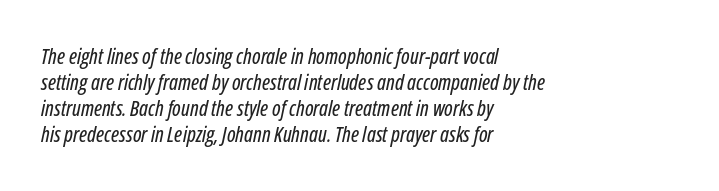
Q: Is the text italic (slanted)? A: Yes, it leans right by about 12 degrees.
Q: Is the text underlined? A: No.
Q: How is the paragraph aligned? A: Left-aligned.
Q: Is the spacing between letters normal or unusually wide? A: Normal.
